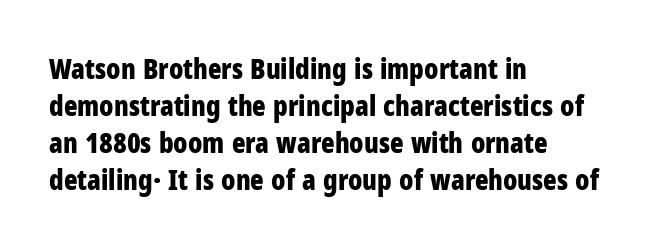
{"serif": "no", "italic": "no", "bold": "yes", "weight": "bold", "width": "condensed", "stroke_contrast": "low", "x_height": "medium", "monospaced": "no", "underline": "no", "align": "left", "line_spacing": "normal", "line_spacing_ratio": 1.32, "letter_spacing": "normal", "letter_spacing_em": 0.0, "glyph_px": 28}
